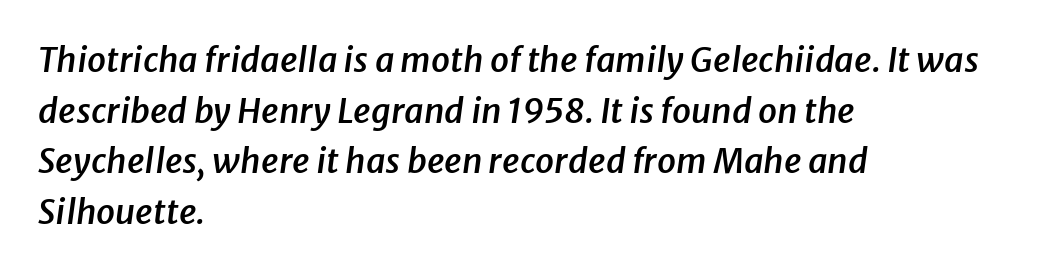
Q: Is the text bold? A: Semi-bold.
Q: Is the text italic (slanted)? A: Yes, it leans right by about 8 degrees.
Q: Is the text underlined? A: No.
Q: How is the paragraph aligned? A: Left-aligned.
Q: Is the spacing between letters normal or unusually wide? A: Normal.
Q: Is the spacing between lines tight, normal or loose? A: Normal.
Q: Width (condensed, normal, or wide)? A: Normal.
Q: Stroke contrast? A: Low.
Q: x-height? A: Medium.
Q: Monospaced? A: No.
